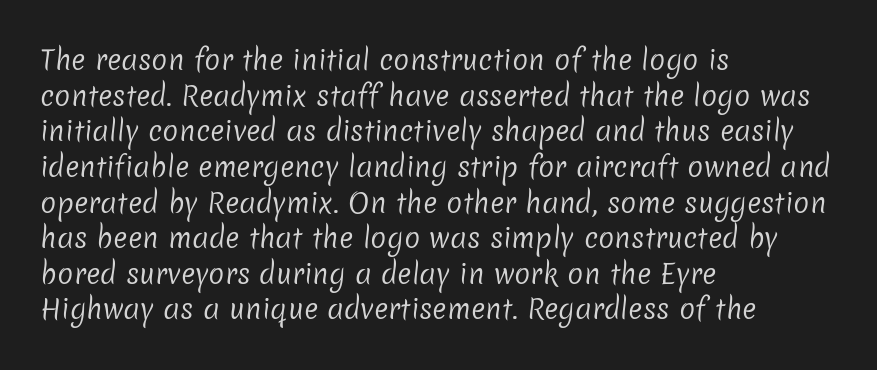
The image shows 27 px text type; set left-aligned, normal line spacing (1.32x), normal letter spacing, not underlined.
